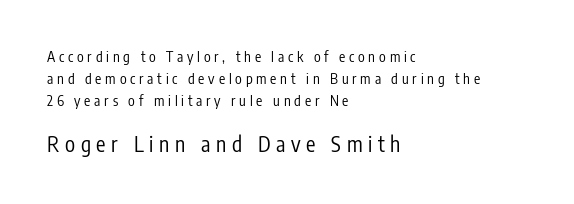
These lines are set flush left with a ragged right edge. Posture: straight, roman, zero tilt. The type is letterspaced generously, with wide tracking. Is this a heavy cut? Hardly; it is regular or lighter.
